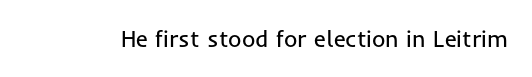
The type is set solid horizontally, with unmodified tracking. Words float on clear page, feet unadorned. A quiet, ordinary-to-light weight characterises the typeface. The type sits square on the baseline with zero lean.
